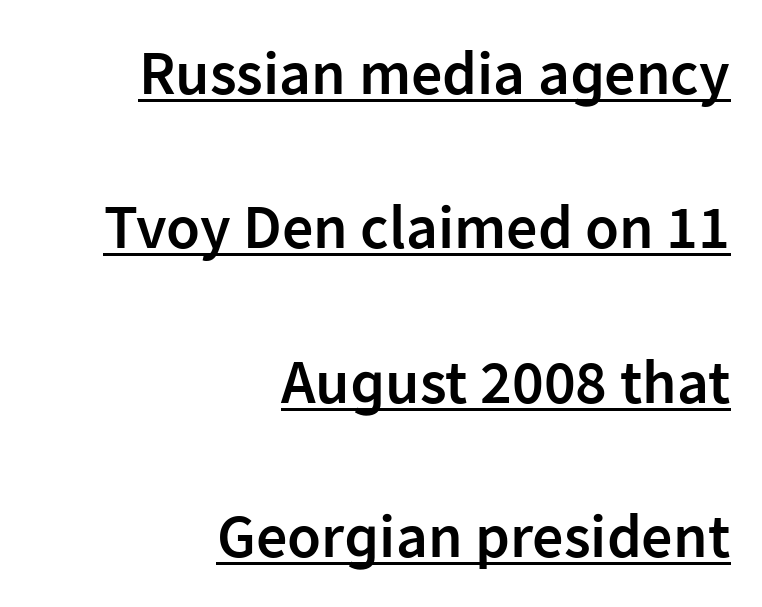
{"serif": "no", "italic": "no", "bold": "semi", "weight": "semibold", "width": "normal", "stroke_contrast": "low", "x_height": "medium", "monospaced": "no", "underline": "yes", "align": "right", "line_spacing": "loose", "line_spacing_ratio": 2.49, "letter_spacing": "normal", "letter_spacing_em": 0.0, "glyph_px": 62}
